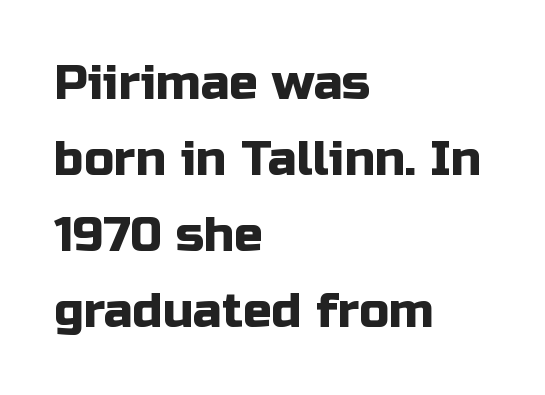
Type without underlining. Left-aligned paragraph, ragged on the right. This sample keeps an unexceptional amount of space between lines. Check where the strokes stop: nothing finishes them off — pure sans. Do the characters align in a grid? No, the font is proportional. Unlike italic type, these characters show no tilt at all.
